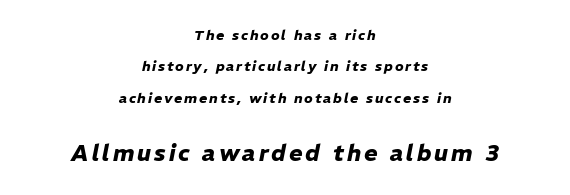
Whoever set this made the second block the dominant, larger element. If you drew a line through each stem, it would be angled. How would I describe the line gaps? Wide and relaxed. Typesetter's note: full bold, strokes at maximum text heaviness.
